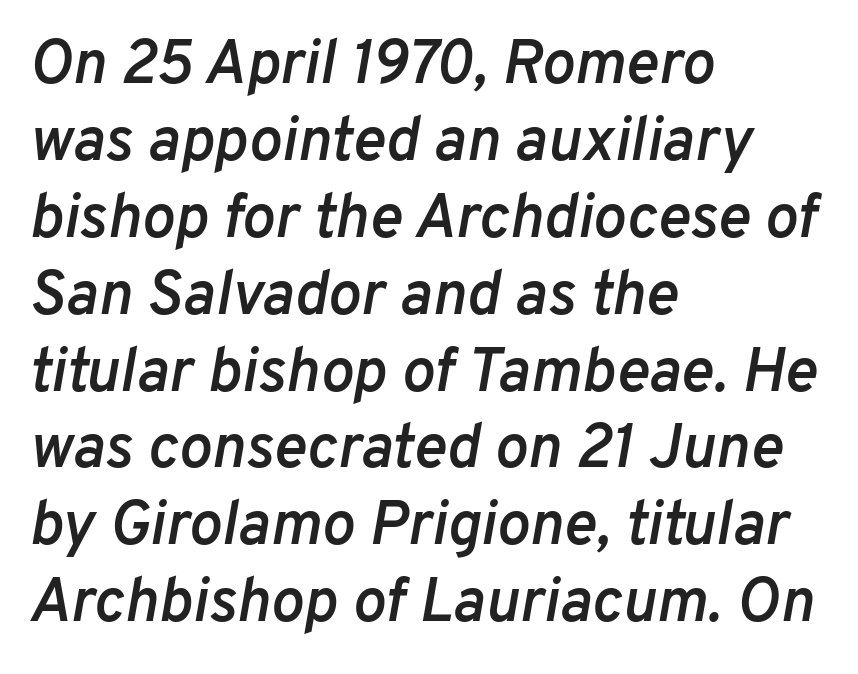
{"italic": "yes", "lean": "right", "slant_degrees": 10, "bold": "semi", "weight": "semibold", "width": "normal", "stroke_contrast": "low", "x_height": "medium", "monospaced": "no", "underline": "no", "align": "left", "line_spacing_ratio": 1.24, "letter_spacing": "normal", "letter_spacing_em": 0.0, "glyph_px": 62}
